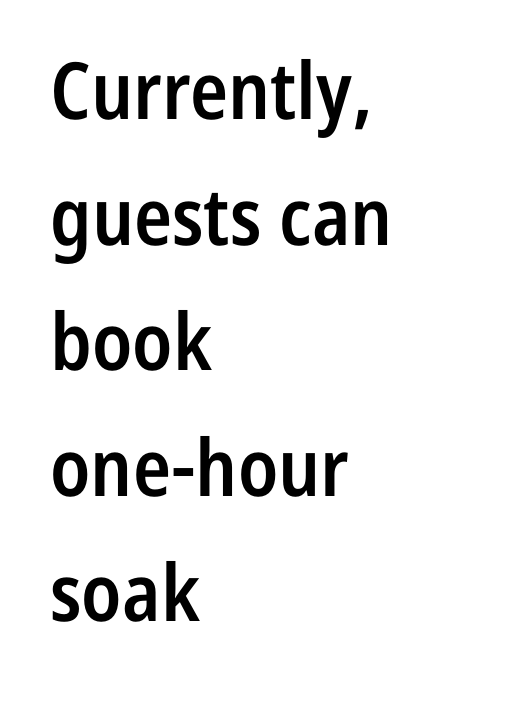
Q: Is the text bold? A: Semi-bold.
Q: Is the text italic (slanted)? A: No, it is upright.
Q: Is the typeface a serif or a sans-serif typeface? A: Sans-serif.
Q: Is the text underlined? A: No.
Q: How is the paragraph aligned? A: Left-aligned.
Q: Is the spacing between letters normal or unusually wide? A: Normal.
Q: Is the spacing between lines tight, normal or loose? A: Normal.
Q: Width (condensed, normal, or wide)? A: Condensed.
Q: Stroke contrast? A: Low.
Q: x-height? A: Medium.
Q: Monospaced? A: No.
